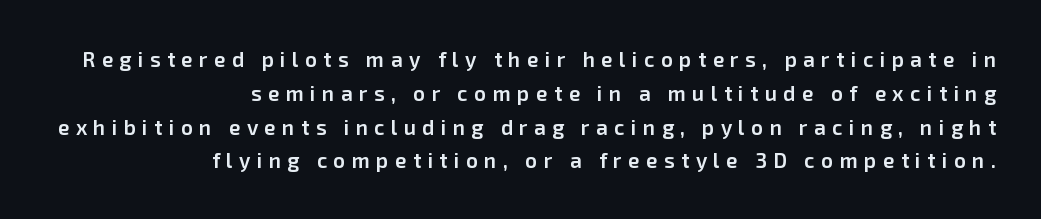
The image shows 21 px text type, upright; set right-aligned, normal line spacing (1.61x), unusually wide letter spacing (+0.3 em), not underlined.
